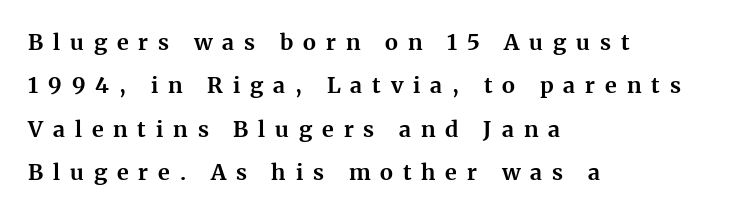
The type is letterspaced generously, with wide tracking. Posture: upright roman. Each line starts at the same left margin while the right side varies. One glance says open: line gaps are wider than usual.
